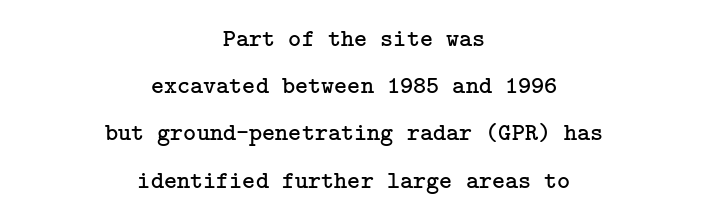
{"italic": "no", "bold": "no", "underline": "no", "align": "center", "line_spacing_ratio": 1.89, "letter_spacing": "normal", "letter_spacing_em": 0.0, "glyph_px": 25}
